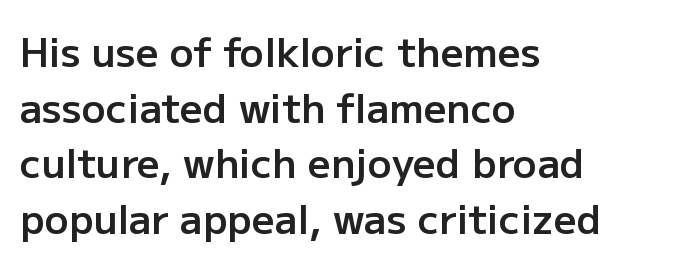
The image shows 40 px semibold sans-serif type, upright; set left-aligned, normal line spacing (1.39x), normal letter spacing, not underlined; low stroke contrast and a medium x-height.
